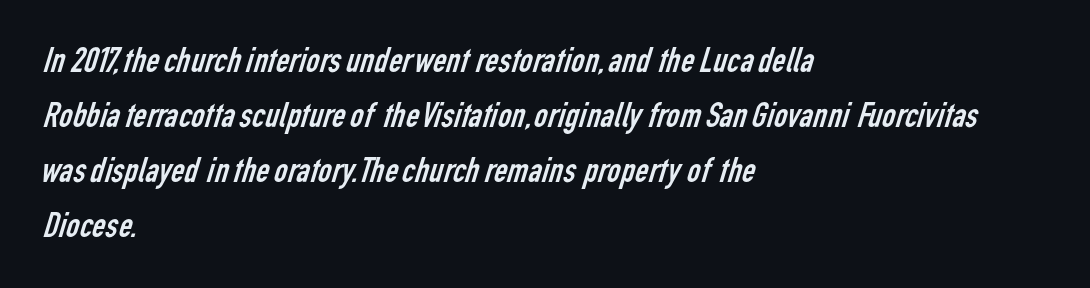
{"serif": "no", "bold": "no", "weight": "regular", "width": "condensed", "stroke_contrast": "low", "x_height": "medium", "monospaced": "no", "underline": "no", "align": "left", "line_spacing": "normal", "line_spacing_ratio": 1.49, "letter_spacing": "normal", "letter_spacing_em": 0.0, "glyph_px": 37}
